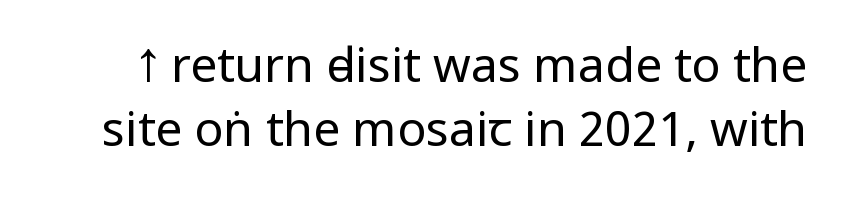
{"serif": "no", "italic": "no", "bold": "no", "weight": "regular", "width": "condensed", "stroke_contrast": "low", "x_height": "large", "monospaced": "no", "underline": "no", "line_spacing": "normal", "line_spacing_ratio": 1.34, "letter_spacing": "normal", "letter_spacing_em": 0.0, "glyph_px": 48}
